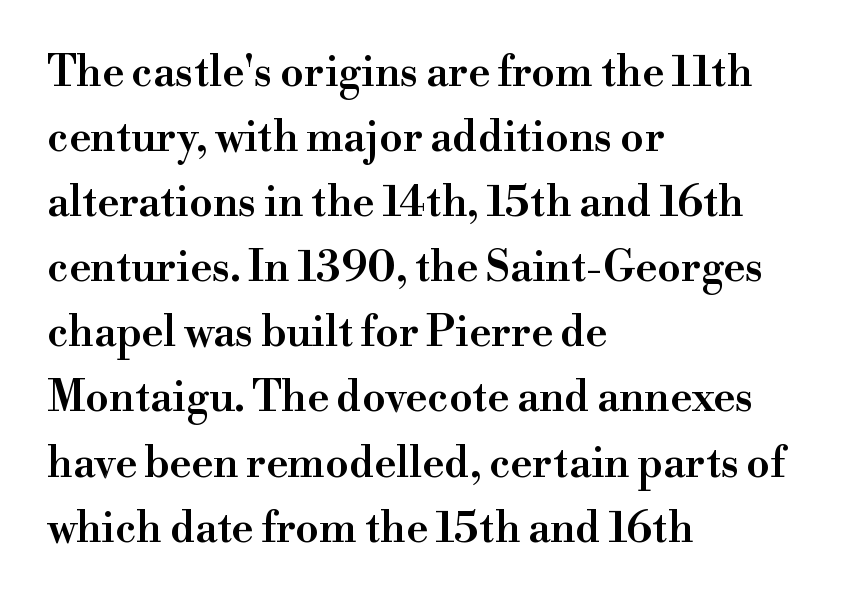
The image shows 42 px semibold serif type, upright; set left-aligned, normal line spacing (1.55x), normal letter spacing, not underlined; high stroke contrast and a small x-height.
